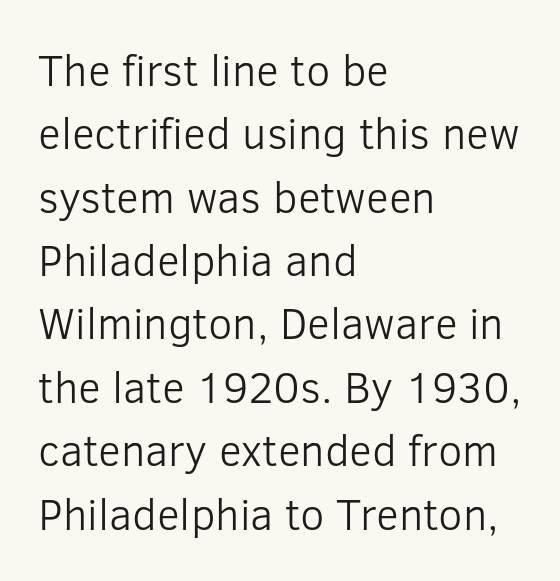
Q: Is the text bold? A: No.
Q: Is the text italic (slanted)? A: No, it is upright.
Q: Is the typeface a serif or a sans-serif typeface? A: Sans-serif.
Q: Is the text underlined? A: No.
Q: How is the paragraph aligned? A: Left-aligned.
Q: Is the spacing between letters normal or unusually wide? A: Normal.
Q: Is the spacing between lines tight, normal or loose? A: Normal.
Q: Width (condensed, normal, or wide)? A: Normal.
Q: Stroke contrast? A: Low.
Q: x-height? A: Medium.
Q: Monospaced? A: No.
